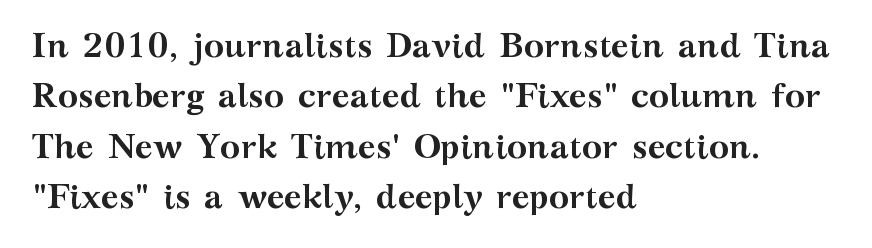
{"serif": "yes", "italic": "no", "bold": "yes", "weight": "semibold", "width": "wide", "stroke_contrast": "medium", "x_height": "medium", "monospaced": "no", "underline": "no", "align": "left", "line_spacing": "normal", "line_spacing_ratio": 1.48, "letter_spacing": "normal", "letter_spacing_em": 0.0, "glyph_px": 34}
